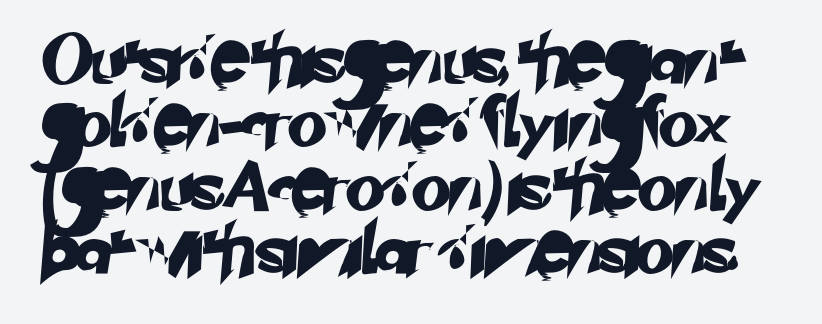
The image shows 50 px sans-serif type; set normal line spacing (1.27x), normal letter spacing, not underlined; low stroke contrast and a small x-height.
